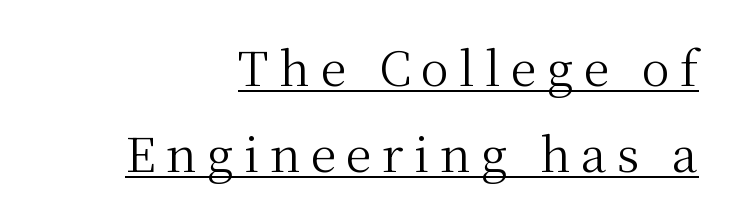
Compared with undecorated copy, this sample adds a rule below the words. No italicization has been applied; the sample stays upright. The weight tops out at a normal text grade. Is the letter spacing exaggerated? Yes — the characters are pushed far apart. The rendering uses natural spacing where letterforms have individual widths. Unlike a clean sans, this face finishes its strokes with serifs.
